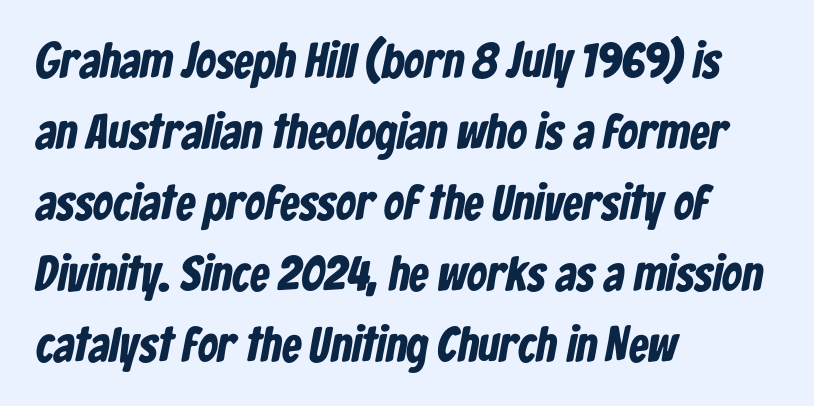
Q: Is the text bold? A: Yes.
Q: Is the typeface a serif or a sans-serif typeface? A: Sans-serif.
Q: Is the text underlined? A: No.
Q: How is the paragraph aligned? A: Left-aligned.
Q: Is the spacing between letters normal or unusually wide? A: Normal.
Q: Is the spacing between lines tight, normal or loose? A: Normal.
Q: Width (condensed, normal, or wide)? A: Condensed.
Q: Stroke contrast? A: Low.
Q: x-height? A: Medium.
Q: Monospaced? A: No.
